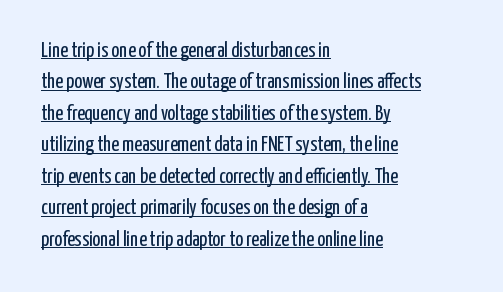
Q: Is the text bold? A: No.
Q: Is the text italic (slanted)? A: No, it is upright.
Q: Is the text underlined? A: Yes.
Q: How is the paragraph aligned? A: Left-aligned.
Q: Is the spacing between letters normal or unusually wide? A: Normal.
Q: Is the spacing between lines tight, normal or loose? A: Normal.
